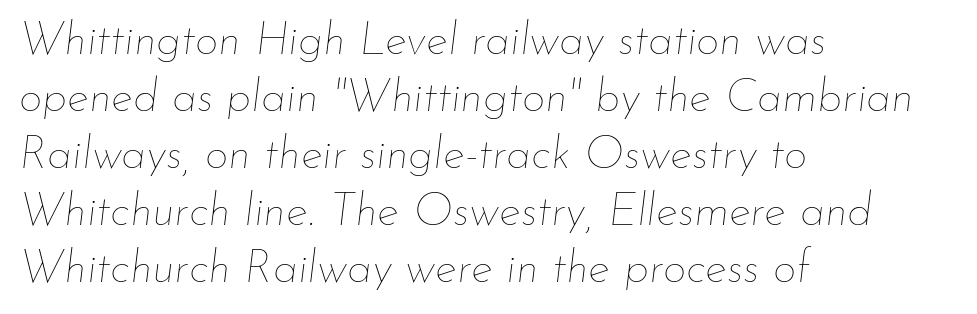
{"italic": "yes", "lean": "right", "slant_degrees": 7, "bold": "no", "weight": "thin", "width": "normal", "stroke_contrast": "low", "x_height": "small", "monospaced": "no", "underline": "no", "align": "left", "line_spacing_ratio": 1.24, "letter_spacing": "normal", "letter_spacing_em": 0.0, "glyph_px": 46}
